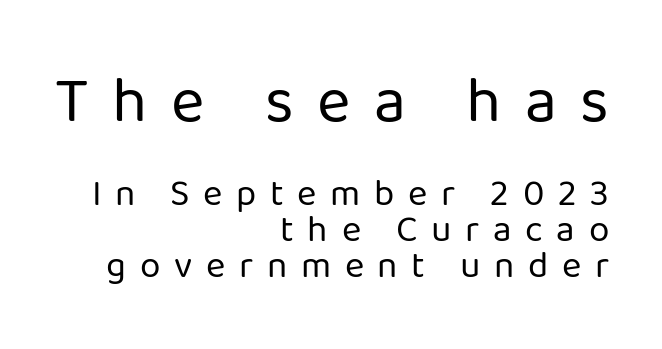
Q: Is the text bold? A: No.
Q: Is the text italic (slanted)? A: No, it is upright.
Q: Is the typeface a serif or a sans-serif typeface? A: Sans-serif.
Q: Is the text underlined? A: No.
Q: How is the paragraph aligned? A: Right-aligned.
Q: Is the spacing between letters normal or unusually wide? A: Unusually wide.
Q: Is the spacing between lines tight, normal or loose? A: Tight.
Q: Which block of text is set in a larger size, the first (top) or the second (bottom)? A: The first (top) one.
Q: Width (condensed, normal, or wide)? A: Normal.
Q: Stroke contrast? A: Low.
Q: x-height? A: Medium.
Q: Monospaced? A: No.
